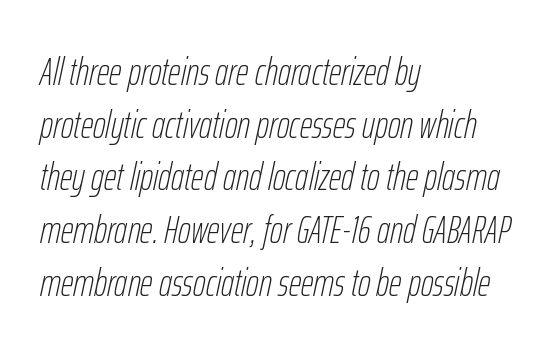
{"italic": "yes", "lean": "right", "slant_degrees": 12, "bold": "no", "weight": "thin", "width": "condensed", "stroke_contrast": "low", "x_height": "medium", "monospaced": "no", "underline": "no", "align": "left", "line_spacing": "normal", "line_spacing_ratio": 1.35, "letter_spacing": "normal", "letter_spacing_em": 0.0, "glyph_px": 39}
